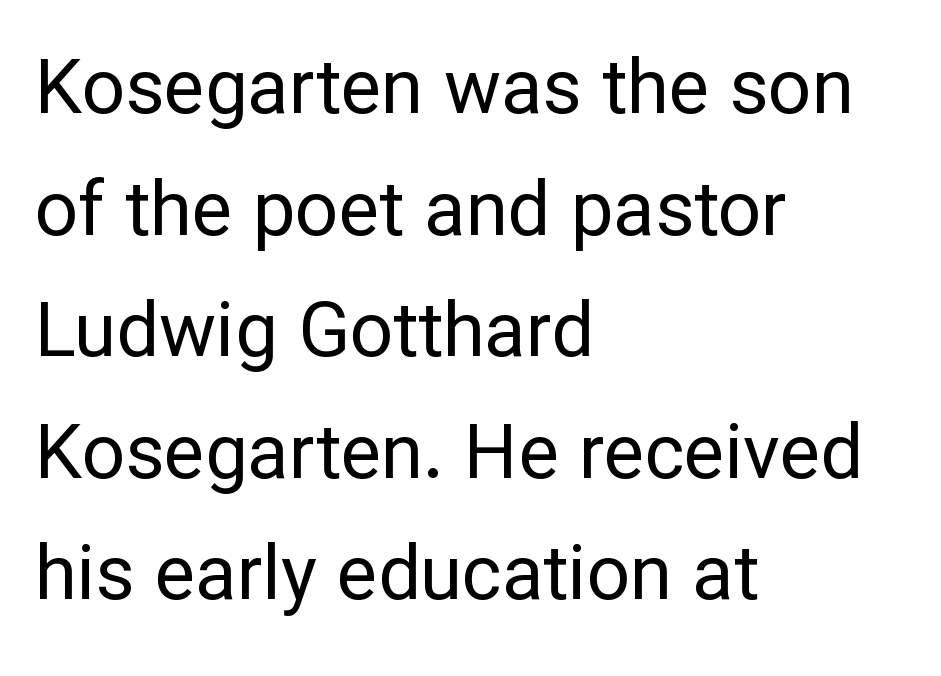
This sample has the flowing, uneven cadence of proportional lettering. Compared with a typical body face, this is equally light or lighter still. What kind of face is this? One without serifs — a sans. What stands out about the letter spacing? Nothing — it is the standard amount.
